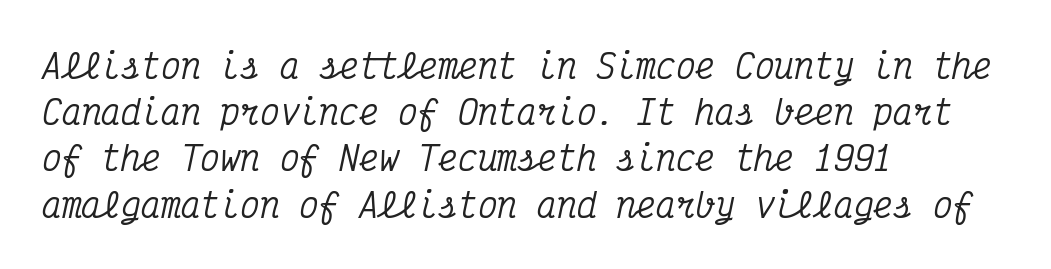
Q: Is the text italic (slanted)? A: Yes, it leans right by about 12 degrees.
Q: Is the typeface a serif or a sans-serif typeface? A: Serif.
Q: Is the text underlined? A: No.
Q: How is the paragraph aligned? A: Left-aligned.
Q: Is the spacing between letters normal or unusually wide? A: Normal.
Q: Is the spacing between lines tight, normal or loose? A: Normal.
Q: Width (condensed, normal, or wide)? A: Condensed.
Q: Stroke contrast? A: Medium.
Q: x-height? A: Medium.
Q: Monospaced? A: Yes.
